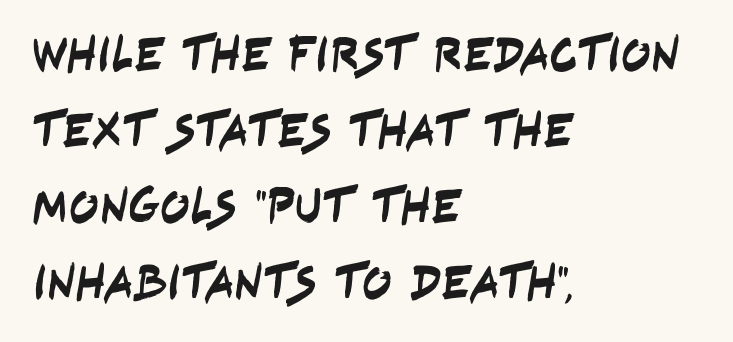
The image shows 49 px condensed sans-serif type; set left-aligned, normal line spacing (1.55x), normal letter spacing, not underlined; low stroke contrast and a large x-height.
